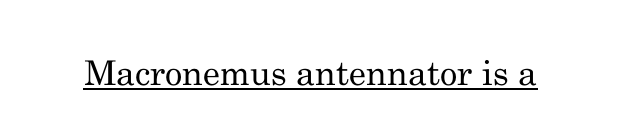
Observe the serifs anchoring each vertical stroke in this sample. A typesetter would mark this as roman, not italic. Is this a fixed-width face? No — the glyphs have proportional, varying widths. The tracking reads as untouched default to a designer's eye.
